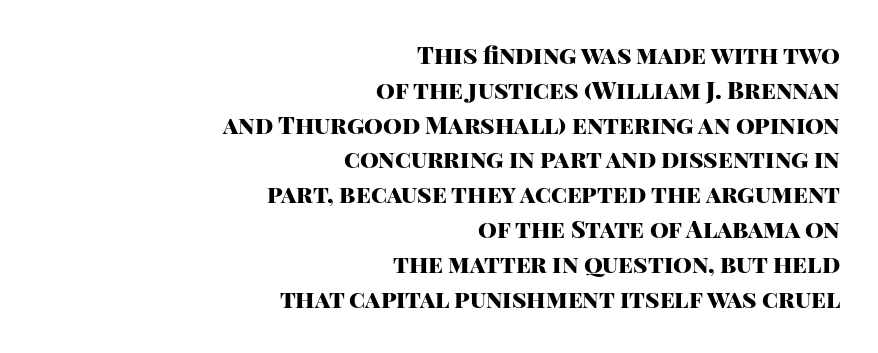
Q: Is the text bold? A: Yes.
Q: Is the text italic (slanted)? A: No, it is upright.
Q: Is the text underlined? A: No.
Q: How is the paragraph aligned? A: Right-aligned.
Q: Is the spacing between letters normal or unusually wide? A: Normal.
Q: Is the spacing between lines tight, normal or loose? A: Normal.
